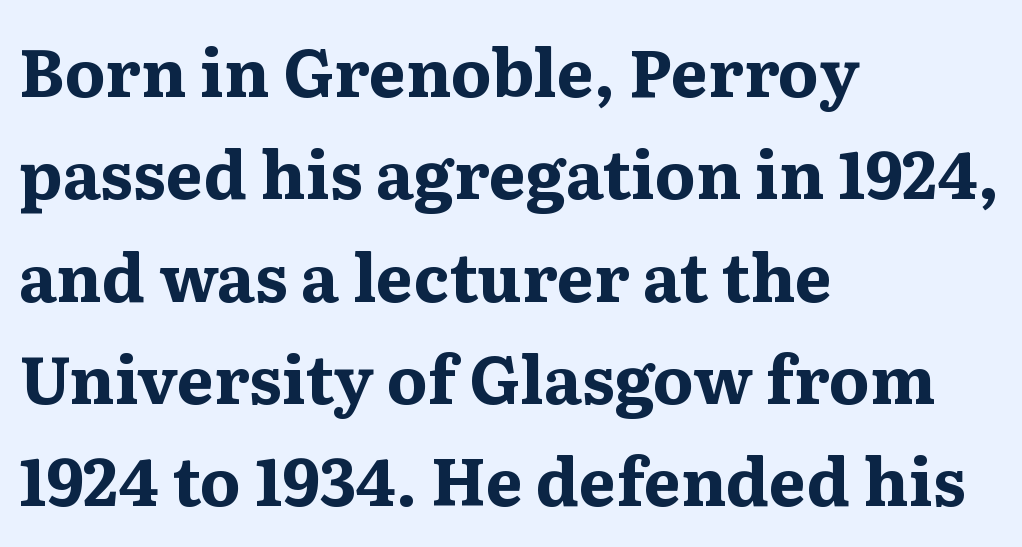
Q: Is the text bold? A: Yes.
Q: Is the text italic (slanted)? A: No, it is upright.
Q: Is the typeface a serif or a sans-serif typeface? A: Serif.
Q: Is the text underlined? A: No.
Q: How is the paragraph aligned? A: Left-aligned.
Q: Is the spacing between letters normal or unusually wide? A: Normal.
Q: Is the spacing between lines tight, normal or loose? A: Normal.
Q: Width (condensed, normal, or wide)? A: Wide.
Q: Stroke contrast? A: Medium.
Q: x-height? A: Medium.
Q: Monospaced? A: No.
